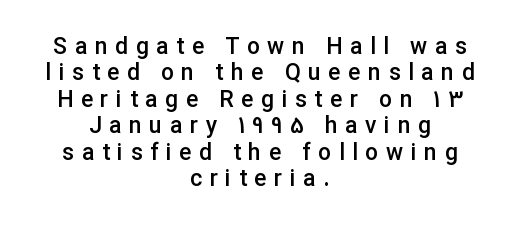
The image shows 23 px text type, upright; set centered, tight line spacing (1.15x), unusually wide letter spacing (+0.33 em), not underlined.
